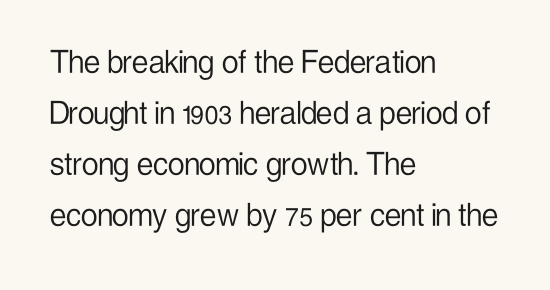
The image shows 37 px light, condensed sans-serif type, upright; set left-aligned, normal line spacing (1.38x), normal letter spacing, not underlined; low stroke contrast and a medium x-height.
